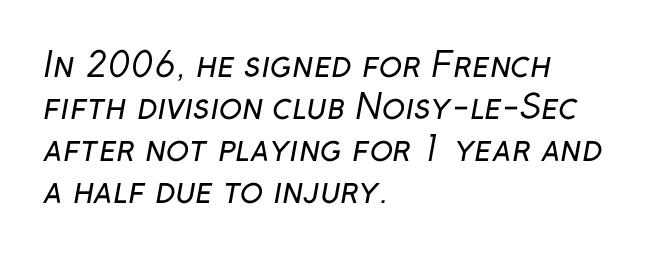
The image shows 34 px regular-weight sans-serif type; set left-aligned, line spacing 1.24x, normal letter spacing, not underlined; low stroke contrast and a medium x-height.
